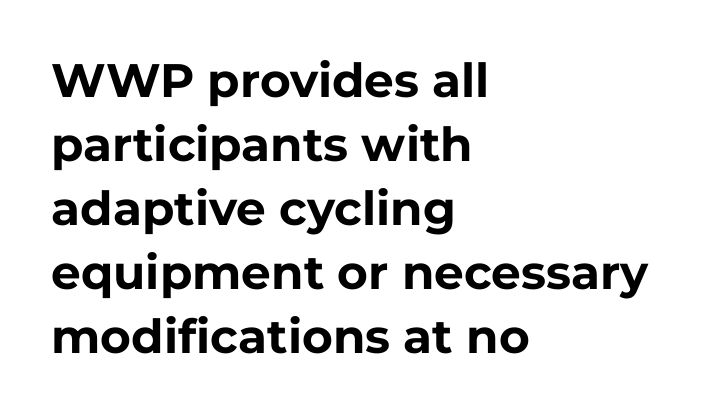
{"serif": "no", "italic": "no", "bold": "yes", "weight": "bold", "width": "normal", "stroke_contrast": "low", "x_height": "medium", "monospaced": "no", "underline": "no", "align": "left", "line_spacing": "normal", "line_spacing_ratio": 1.36, "letter_spacing": "normal", "letter_spacing_em": 0.0, "glyph_px": 47}
